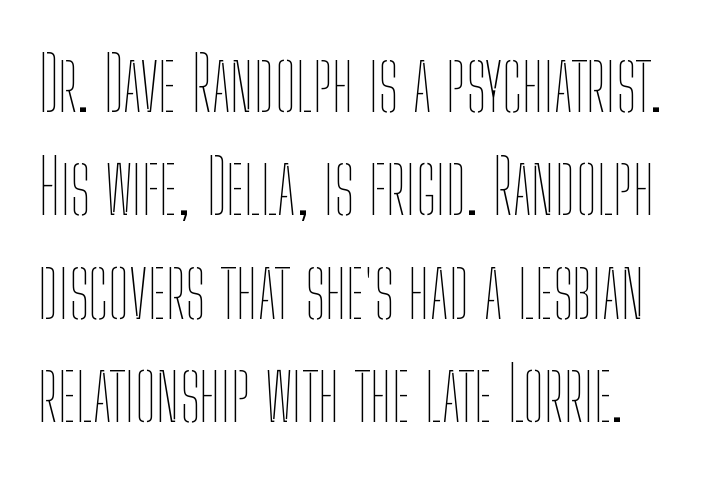
Only glyphs here, with clear space below each row. Each letter keeps its own natural width here, so spacing adapts to shape. Weight: not bold — regular or lighter. Characters remain perfectly vertical along every line.
